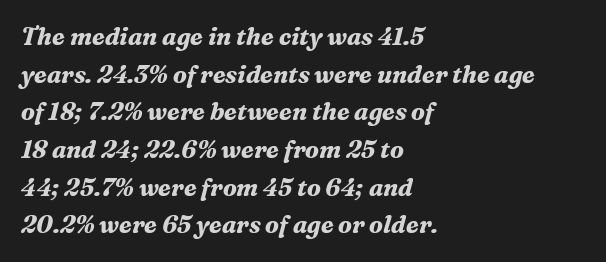
Q: Is the text bold? A: Yes.
Q: Is the text italic (slanted)? A: Yes, it leans right by about 16 degrees.
Q: Is the text underlined? A: No.
Q: How is the paragraph aligned? A: Left-aligned.
Q: Is the spacing between letters normal or unusually wide? A: Normal.
Q: Is the spacing between lines tight, normal or loose? A: Normal.
